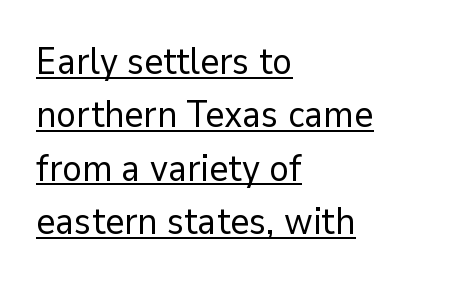
Q: Is the text bold? A: No.
Q: Is the text italic (slanted)? A: No, it is upright.
Q: Is the typeface a serif or a sans-serif typeface? A: Sans-serif.
Q: Is the text underlined? A: Yes.
Q: How is the paragraph aligned? A: Left-aligned.
Q: Is the spacing between letters normal or unusually wide? A: Normal.
Q: Is the spacing between lines tight, normal or loose? A: Normal.
Q: Width (condensed, normal, or wide)? A: Normal.
Q: Stroke contrast? A: Low.
Q: x-height? A: Medium.
Q: Monospaced? A: No.
